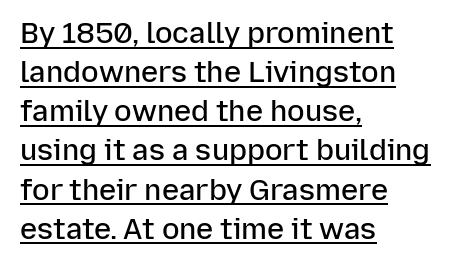
Q: Is the text bold? A: Semi-bold.
Q: Is the text italic (slanted)? A: No, it is upright.
Q: Is the typeface a serif or a sans-serif typeface? A: Sans-serif.
Q: Is the text underlined? A: Yes.
Q: How is the paragraph aligned? A: Left-aligned.
Q: Is the spacing between letters normal or unusually wide? A: Normal.
Q: Is the spacing between lines tight, normal or loose? A: Normal.
Q: Width (condensed, normal, or wide)? A: Normal.
Q: Stroke contrast? A: Low.
Q: x-height? A: Medium.
Q: Monospaced? A: No.
